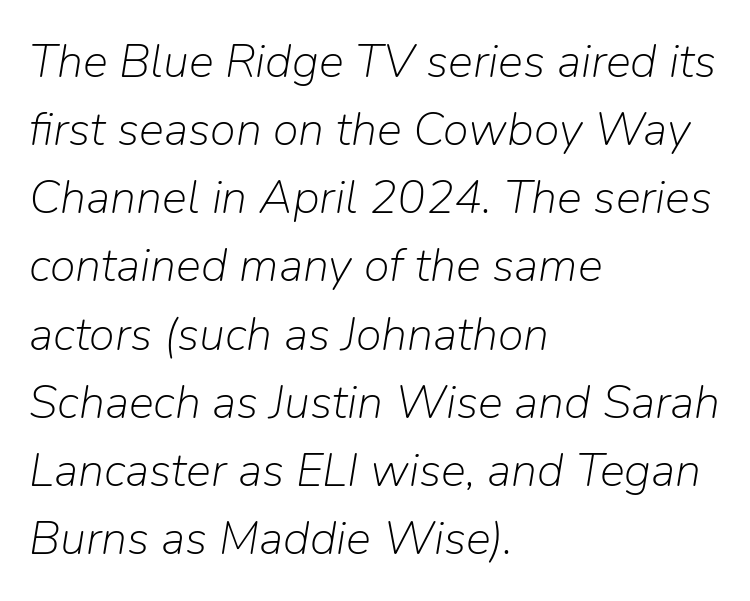
{"italic": "yes", "lean": "right", "slant_degrees": 9, "bold": "no", "weight": "light", "width": "normal", "stroke_contrast": "low", "x_height": "medium", "monospaced": "no", "underline": "no", "align": "left", "line_spacing": "normal", "line_spacing_ratio": 1.45, "letter_spacing": "normal", "letter_spacing_em": 0.0, "glyph_px": 47}
